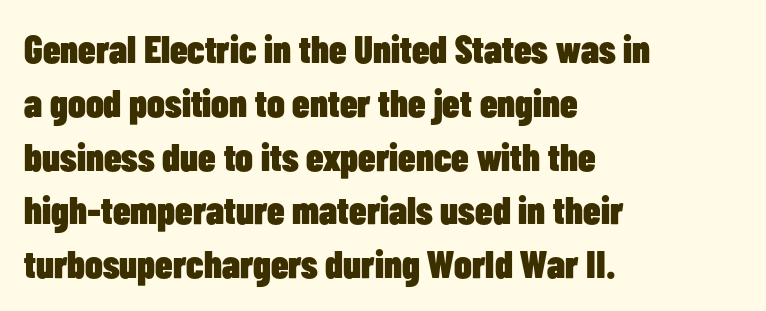
Q: Is the text bold? A: Yes.
Q: Is the text italic (slanted)? A: No, it is upright.
Q: Is the typeface a serif or a sans-serif typeface? A: Sans-serif.
Q: Is the text underlined? A: No.
Q: How is the paragraph aligned? A: Left-aligned.
Q: Is the spacing between letters normal or unusually wide? A: Normal.
Q: Is the spacing between lines tight, normal or loose? A: Normal.
Q: Width (condensed, normal, or wide)? A: Condensed.
Q: Stroke contrast? A: Low.
Q: x-height? A: Medium.
Q: Monospaced? A: No.
